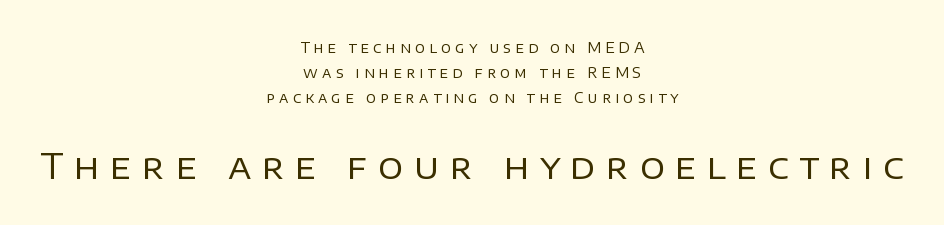
Q: Is the text bold? A: No.
Q: Is the text italic (slanted)? A: No, it is upright.
Q: Is the typeface a serif or a sans-serif typeface? A: Sans-serif.
Q: Is the text underlined? A: No.
Q: How is the paragraph aligned? A: Centered.
Q: Is the spacing between letters normal or unusually wide? A: Unusually wide.
Q: Which block of text is set in a larger size, the first (top) or the second (bottom)? A: The second (bottom) one.
Q: Width (condensed, normal, or wide)? A: Normal.
Q: Stroke contrast? A: Low.
Q: x-height? A: Large.
Q: Monospaced? A: No.
